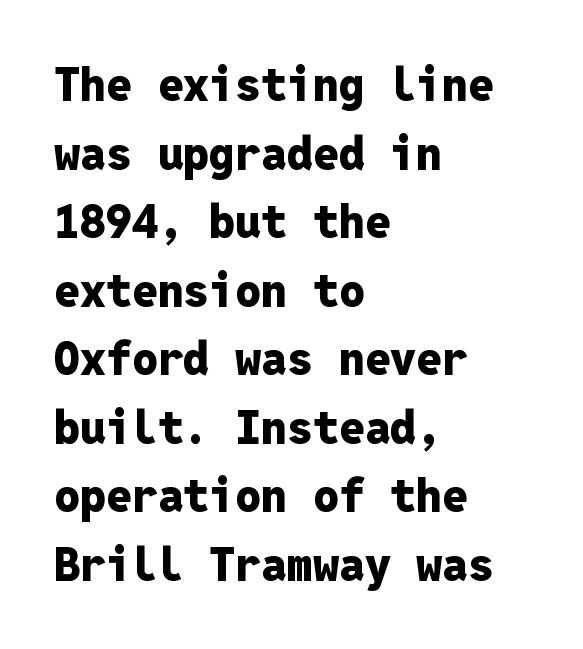
{"serif": "no", "italic": "no", "bold": "yes", "weight": "heavy", "width": "normal", "stroke_contrast": "low", "x_height": "medium", "monospaced": "yes", "underline": "no", "align": "left", "line_spacing": "normal", "line_spacing_ratio": 1.49, "letter_spacing": "normal", "letter_spacing_em": 0.0, "glyph_px": 46}
